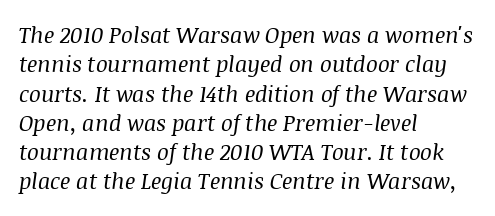
{"italic": "yes", "lean": "right", "slant_degrees": 8, "bold": "no", "underline": "no", "align": "left", "line_spacing": "normal", "line_spacing_ratio": 1.33, "letter_spacing": "normal", "letter_spacing_em": 0.0, "glyph_px": 22}
